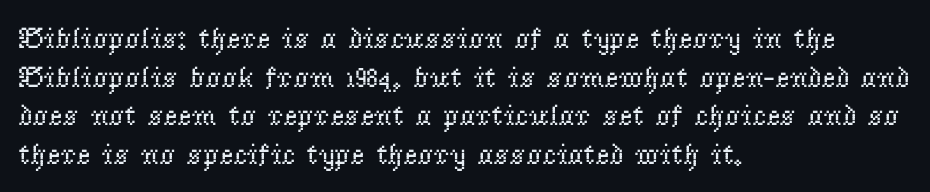
{"serif": "yes", "italic": "no", "bold": "no", "weight": "regular", "width": "normal", "stroke_contrast": "low", "x_height": "small", "monospaced": "no", "underline": "no", "align": "left", "line_spacing": "normal", "line_spacing_ratio": 1.29, "letter_spacing": "normal", "letter_spacing_em": 0.0, "glyph_px": 30}
